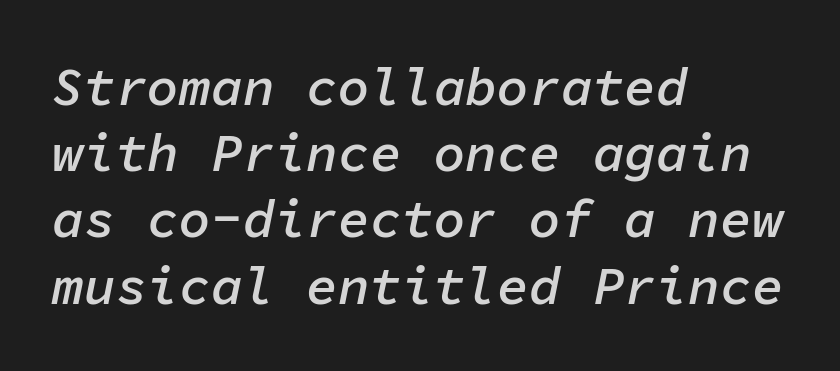
Q: Is the text bold? A: Semi-bold.
Q: Is the text italic (slanted)? A: Yes, it leans right by about 11 degrees.
Q: Is the text underlined? A: No.
Q: How is the paragraph aligned? A: Left-aligned.
Q: Is the spacing between letters normal or unusually wide? A: Normal.
Q: Is the spacing between lines tight, normal or loose? A: Normal.
Q: Width (condensed, normal, or wide)? A: Normal.
Q: Stroke contrast? A: Low.
Q: x-height? A: Medium.
Q: Monospaced? A: Yes.
